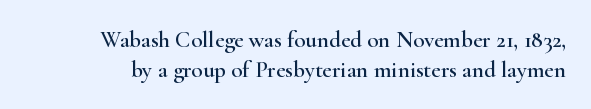
Italic: no, the glyphs are upright roman. The leading is moderate, giving the passage an even texture. Underline: absent. Students, note that the glyphs here touch the page at normal intervals.
